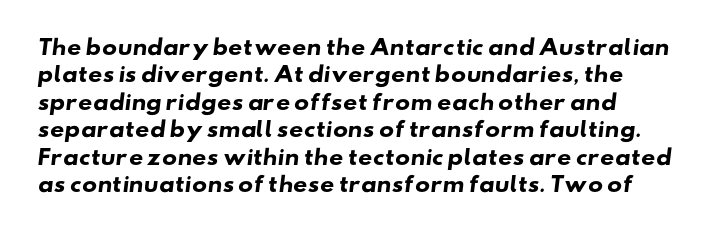
The image shows 20 px bold type; set left-aligned, normal line spacing (1.37x), normal letter spacing, not underlined.
